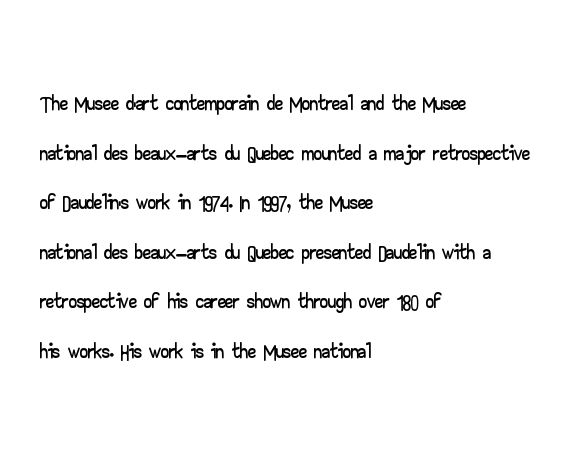
Q: Is the text italic (slanted)? A: No, it is upright.
Q: Is the typeface a serif or a sans-serif typeface? A: Sans-serif.
Q: Is the text underlined? A: No.
Q: How is the paragraph aligned? A: Left-aligned.
Q: Is the spacing between letters normal or unusually wide? A: Normal.
Q: Is the spacing between lines tight, normal or loose? A: Normal.
Q: Width (condensed, normal, or wide)? A: Wide.
Q: Stroke contrast? A: Low.
Q: x-height? A: Small.
Q: Monospaced? A: No.
